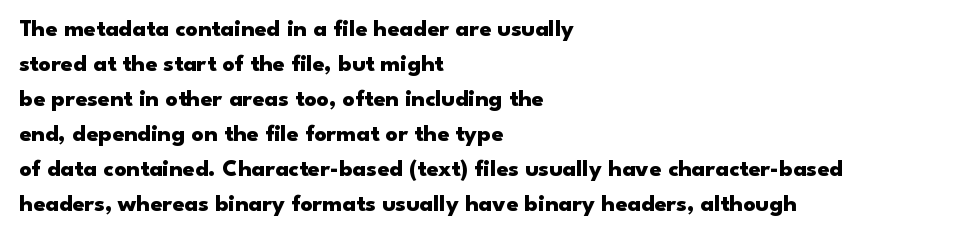
The image shows 24 px bold type, upright; set left-aligned, normal line spacing (1.46x), normal letter spacing, not underlined.
